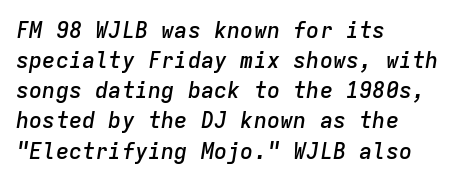
A typesetter would mark this as italic. Baseline-to-baseline distance is the conventional proportion of letter height. This sample uses plain, unmodified letter spacing. Does the weight exceed regular? Yes, but only to semibold. The setting favours the left margin, as ordinary paragraphs usually do.
